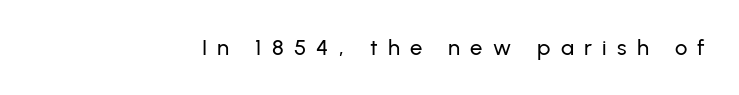
Q: Is the text italic (slanted)? A: No, it is upright.
Q: Is the text underlined? A: No.
Q: How is the paragraph aligned? A: Right-aligned.
Q: Is the spacing between letters normal or unusually wide? A: Unusually wide.
